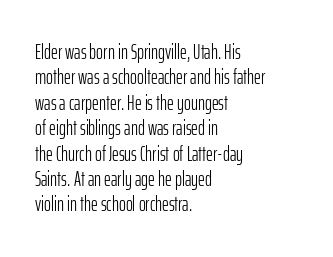
The image shows 21 px text type, upright; set left-aligned, line spacing 1.21x, normal letter spacing, not underlined.
